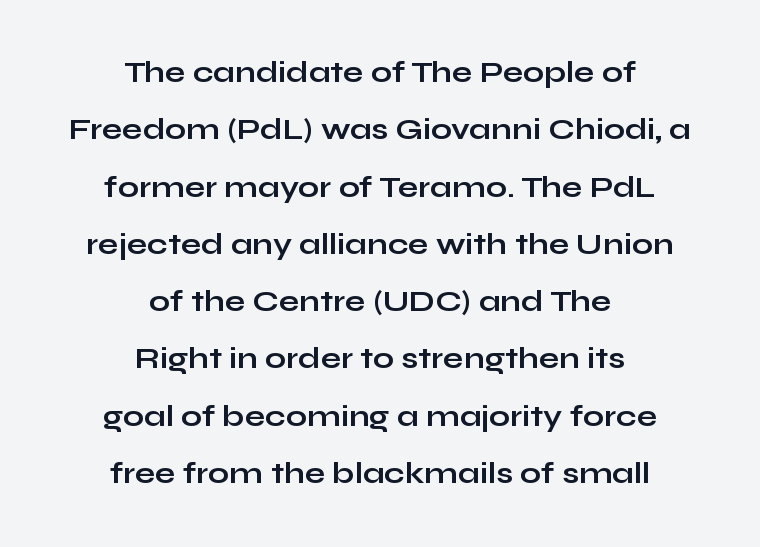
Q: Is the text bold? A: Yes.
Q: Is the text italic (slanted)? A: No, it is upright.
Q: Is the typeface a serif or a sans-serif typeface? A: Sans-serif.
Q: Is the text underlined? A: No.
Q: How is the paragraph aligned? A: Centered.
Q: Is the spacing between letters normal or unusually wide? A: Normal.
Q: Is the spacing between lines tight, normal or loose? A: Loose.
Q: Width (condensed, normal, or wide)? A: Wide.
Q: Stroke contrast? A: Low.
Q: x-height? A: Medium.
Q: Monospaced? A: No.
